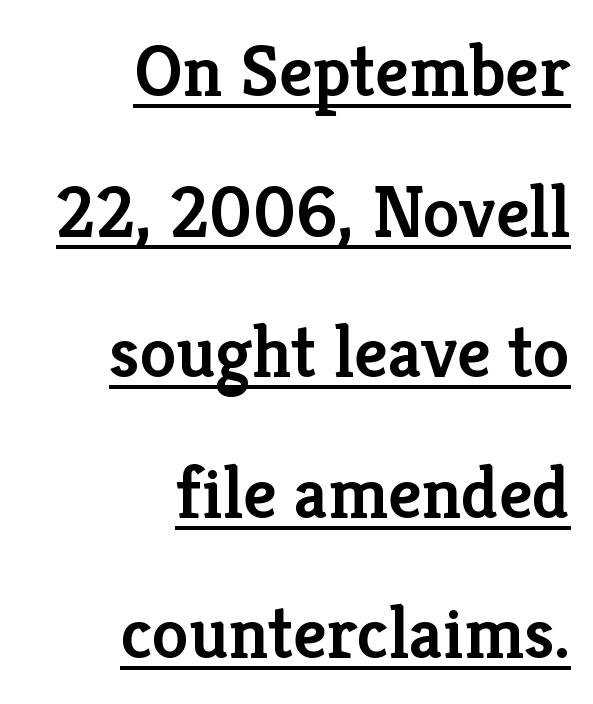
{"serif": "yes", "italic": "no", "bold": "semi", "weight": "semibold", "width": "normal", "stroke_contrast": "low", "x_height": "medium", "monospaced": "no", "underline": "yes", "align": "right", "line_spacing": "loose", "line_spacing_ratio": 1.9, "letter_spacing": "normal", "letter_spacing_em": 0.0, "glyph_px": 74}
